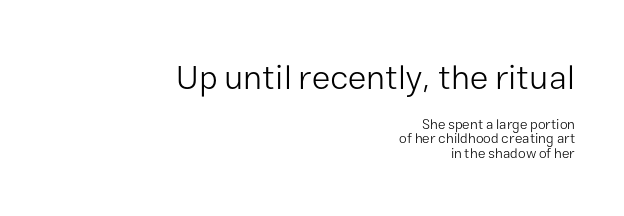
The image shows 34 px light sans-serif type, upright; set right-aligned, tight line spacing (1.04x), normal letter spacing, not underlined; the first (top) block is 2.43x larger; low stroke contrast and a medium x-height.
